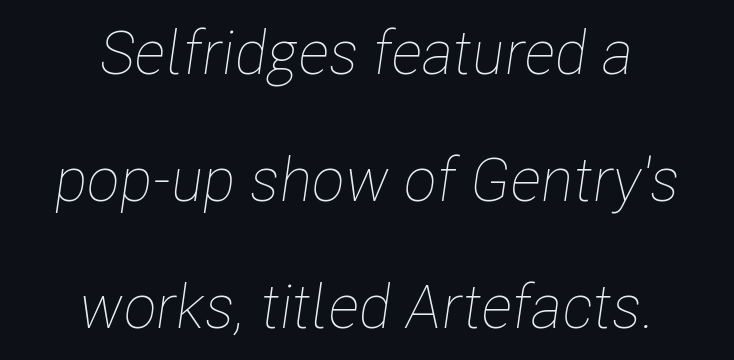
Nothing heavy about these letters — not bold at all. Any mark beneath the type? The region is blank. One glance says open: line gaps are wider than usual. Which margin do the lines hug? Neither — every line sits in the middle. Students, note that the glyphs here touch the page at normal intervals.
